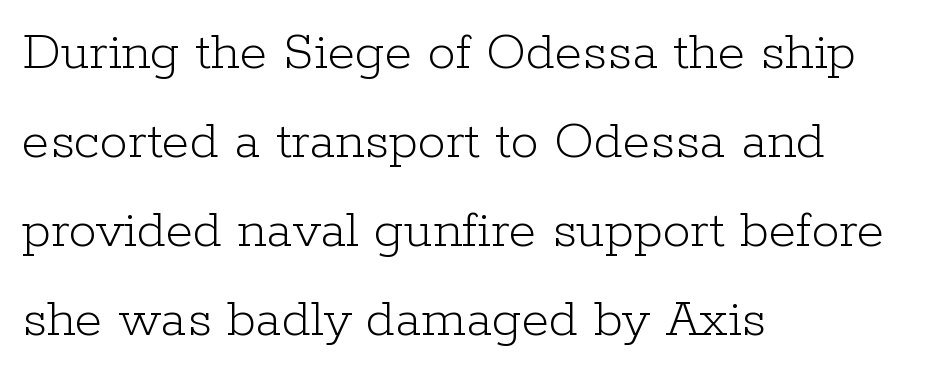
{"serif": "yes", "italic": "no", "bold": "no", "weight": "light", "width": "normal", "stroke_contrast": "low", "x_height": "medium", "monospaced": "no", "underline": "no", "align": "left", "line_spacing": "normal", "line_spacing_ratio": 1.59, "letter_spacing": "normal", "letter_spacing_em": 0.0, "glyph_px": 56}
